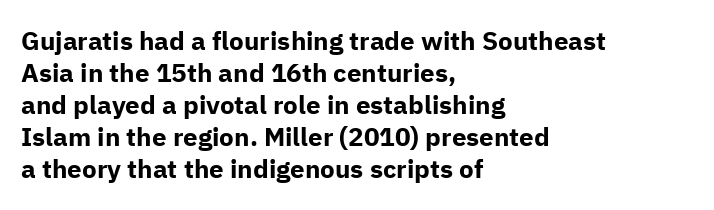
Q: Is the text bold? A: Yes.
Q: Is the text italic (slanted)? A: No, it is upright.
Q: Is the text underlined? A: No.
Q: How is the paragraph aligned? A: Left-aligned.
Q: Is the spacing between letters normal or unusually wide? A: Normal.
